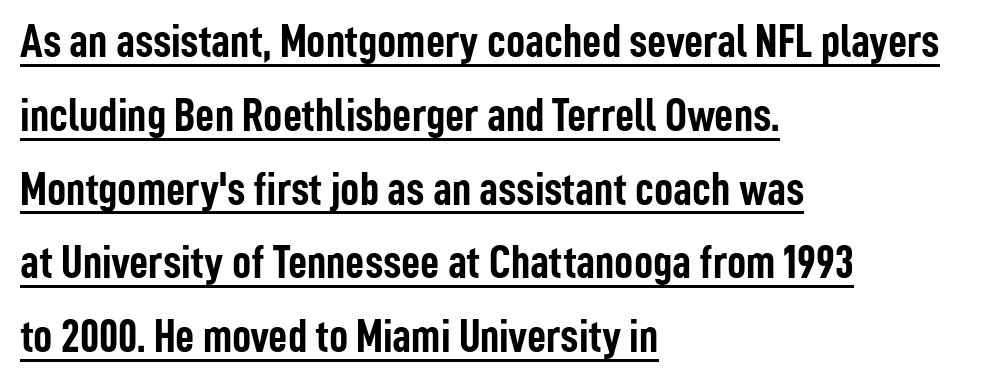
The image shows 47 px semibold, condensed sans-serif type, upright; set left-aligned, normal line spacing (1.57x), normal letter spacing, underlined; low stroke contrast and a medium x-height.
